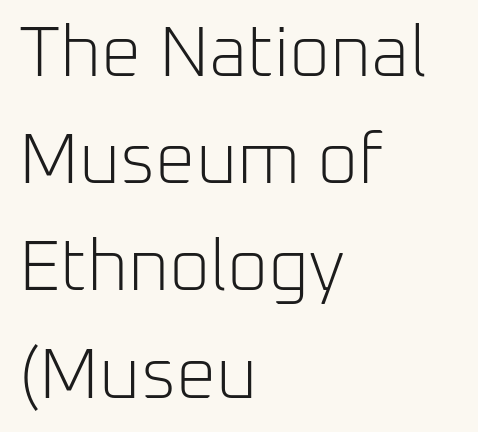
{"serif": "no", "italic": "no", "bold": "no", "weight": "light", "width": "normal", "stroke_contrast": "low", "x_height": "medium", "monospaced": "no", "underline": "no", "align": "left", "line_spacing": "normal", "line_spacing_ratio": 1.51, "letter_spacing": "normal", "letter_spacing_em": 0.0, "glyph_px": 71}
